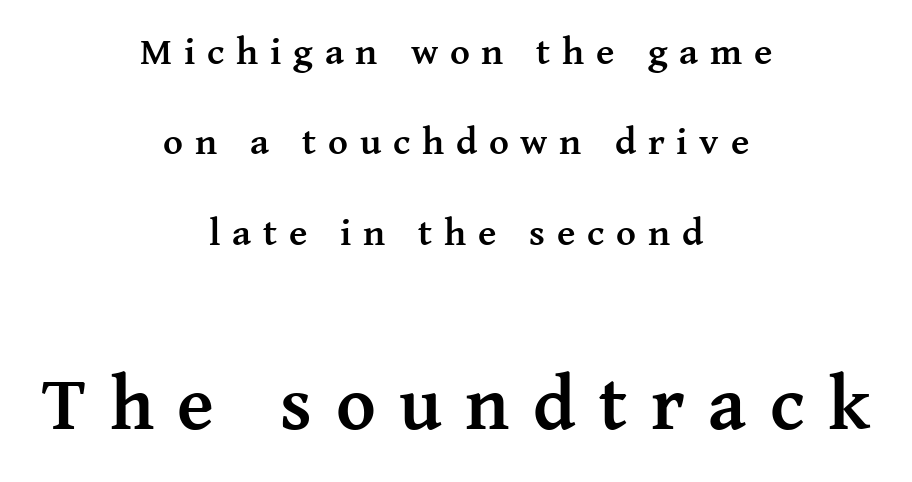
{"serif": "yes", "italic": "no", "bold": "yes", "weight": "semibold", "width": "normal", "stroke_contrast": "medium", "x_height": "medium", "monospaced": "no", "underline": "no", "align": "center", "line_spacing": "loose", "line_spacing_ratio": 2.38, "letter_spacing": "wide", "letter_spacing_em": 0.31, "larger_block": "second", "size_ratio": 2.0, "glyph_px": 76}
